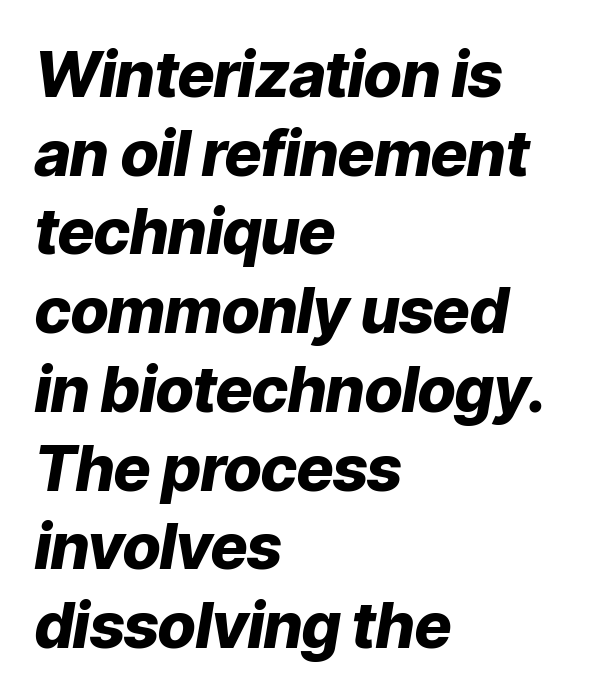
The image shows 63 px heavy type, italic (leaning right); set left-aligned, normal line spacing (1.25x), normal letter spacing, not underlined; low stroke contrast and a medium x-height.
